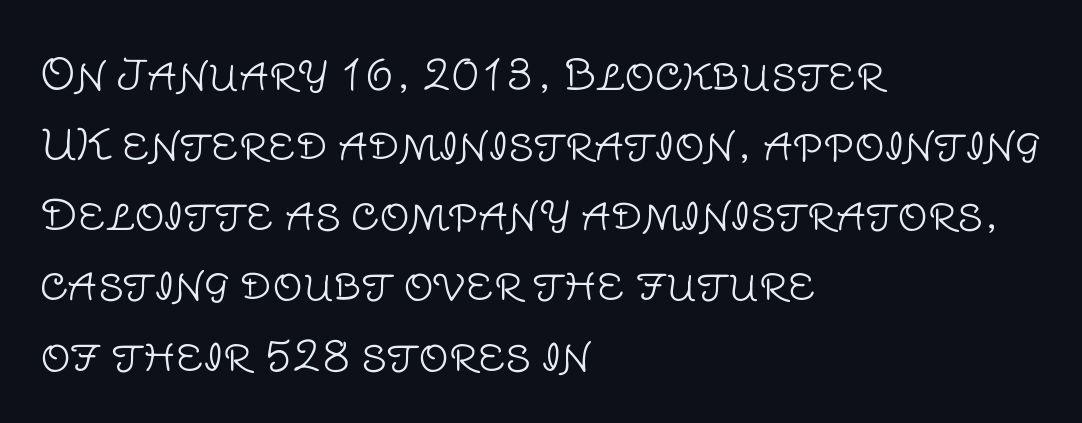
{"serif": "no", "bold": "no", "weight": "light", "width": "normal", "stroke_contrast": "low", "x_height": "large", "monospaced": "no", "underline": "no", "align": "left", "line_spacing": "normal", "line_spacing_ratio": 1.67, "letter_spacing": "normal", "letter_spacing_em": 0.0, "glyph_px": 42}
